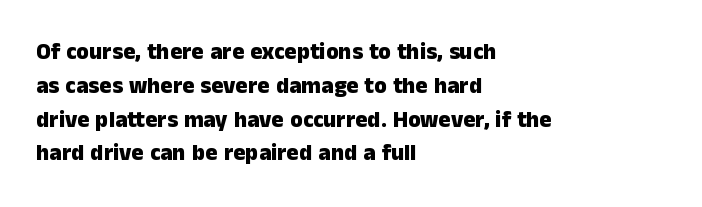
The image shows 23 px bold type, upright; set left-aligned, normal line spacing (1.47x), normal letter spacing, not underlined.
